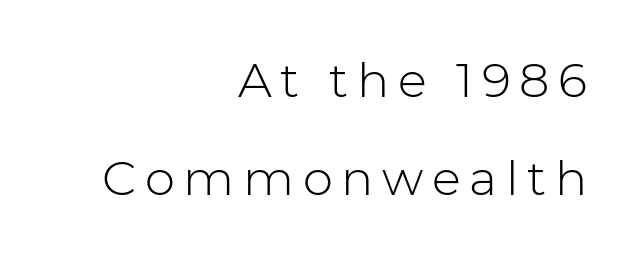
Q: Is the text bold? A: No.
Q: Is the text italic (slanted)? A: No, it is upright.
Q: Is the typeface a serif or a sans-serif typeface? A: Sans-serif.
Q: Is the text underlined? A: No.
Q: How is the paragraph aligned? A: Right-aligned.
Q: Is the spacing between lines tight, normal or loose? A: Loose.
Q: Width (condensed, normal, or wide)? A: Normal.
Q: Stroke contrast? A: Low.
Q: x-height? A: Medium.
Q: Monospaced? A: No.
